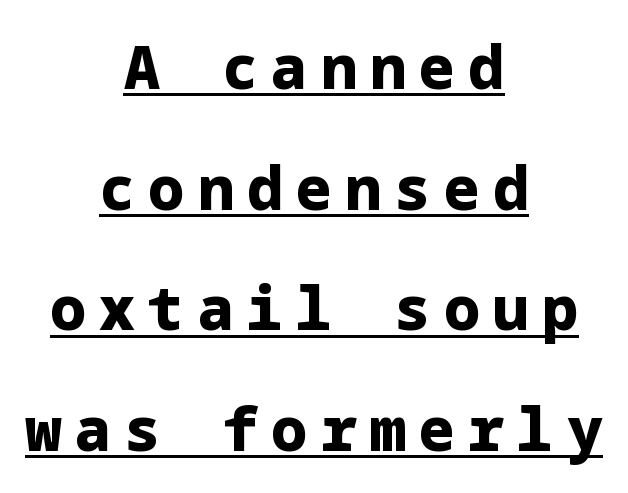
Q: Is the text bold? A: Yes.
Q: Is the text italic (slanted)? A: No, it is upright.
Q: Is the typeface a serif or a sans-serif typeface? A: Sans-serif.
Q: Is the text underlined? A: Yes.
Q: How is the paragraph aligned? A: Centered.
Q: Is the spacing between letters normal or unusually wide? A: Unusually wide.
Q: Is the spacing between lines tight, normal or loose? A: Loose.
Q: Width (condensed, normal, or wide)? A: Normal.
Q: Stroke contrast? A: Low.
Q: x-height? A: Medium.
